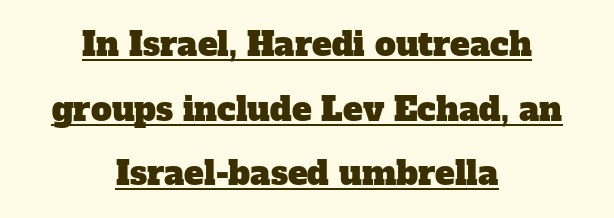
Q: Is the typeface a serif or a sans-serif typeface? A: Serif.
Q: Is the text underlined? A: Yes.
Q: How is the paragraph aligned? A: Centered.
Q: Is the spacing between letters normal or unusually wide? A: Normal.
Q: Is the spacing between lines tight, normal or loose? A: Loose.
Q: Width (condensed, normal, or wide)? A: Normal.
Q: Stroke contrast? A: Low.
Q: x-height? A: Medium.
Q: Monospaced? A: No.
